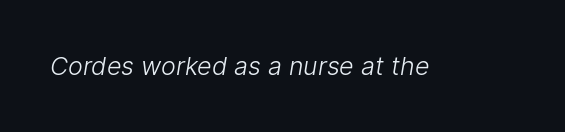
The image shows 25 px text type; set normal letter spacing, not underlined.
